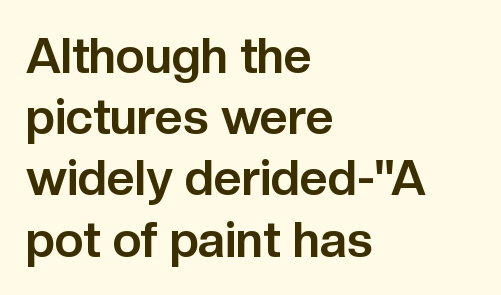
{"serif": "no", "italic": "no", "bold": "yes", "weight": "bold", "width": "normal", "stroke_contrast": "low", "x_height": "medium", "monospaced": "no", "underline": "no", "align": "left", "line_spacing": "normal", "line_spacing_ratio": 1.25, "letter_spacing": "normal", "letter_spacing_em": 0.0, "glyph_px": 49}
